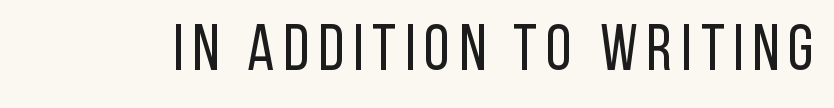
The passage shown is not bold in any degree. The space beneath each line is pristine and unruled. You can tell it's not italic because the verticals are truly vertical. Observe the absence of serifs on each vertical stroke in this sample.
